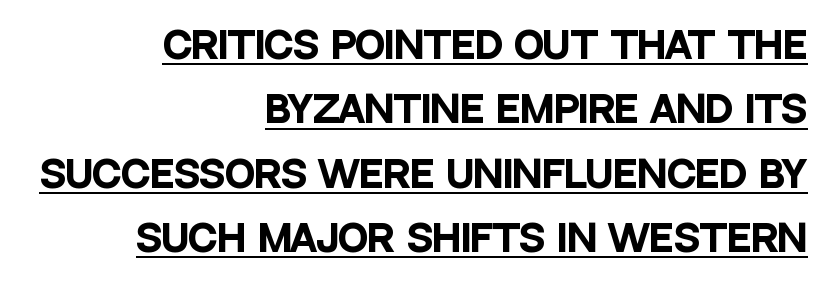
Note the varied advance widths — an 'i' is clearly narrower than an 'm'. Reading down the block, your eye finds every line finishing at a fixed right position. A roman cut, with each character standing at attention. A baseline rule has been typeset under these characters. Look at the tracking — it's just the regular setting, nothing added. A typesetter would label this face a sans.
